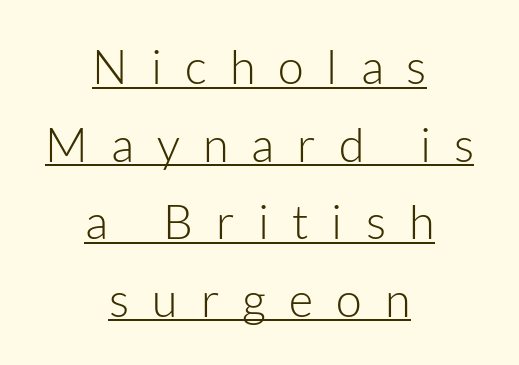
This sample uses an upright cut, with every glyph sitting square on the baseline. Rows of type keep a routine distance in the vertical direction. There is plenty of visible air inserted between adjacent glyphs. Grotesque or geometric, the face here clearly has no serifs.
